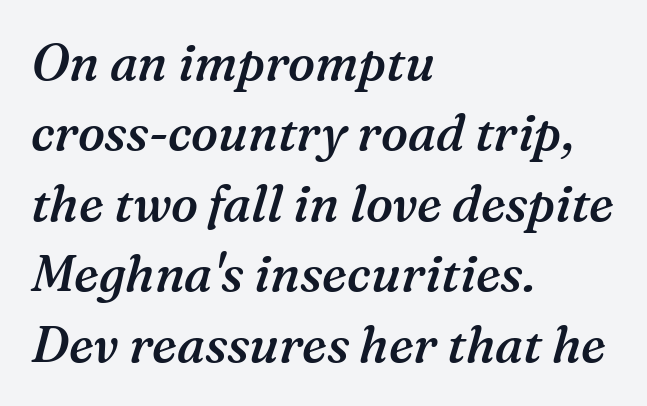
Looks like regular typesetting: each glyph gets only the width it needs. The baseline area is clear. Regarding leading, the lines here are spaced in the standard way. Does the lettering tilt? It does — this is italic. Layout note: lines flush left. Type style note: has serifs.
